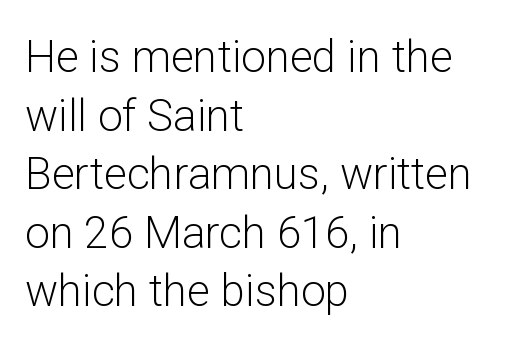
The image shows 44 px light sans-serif type, upright; set left-aligned, normal line spacing (1.33x), normal letter spacing, not underlined; low stroke contrast and a medium x-height.
